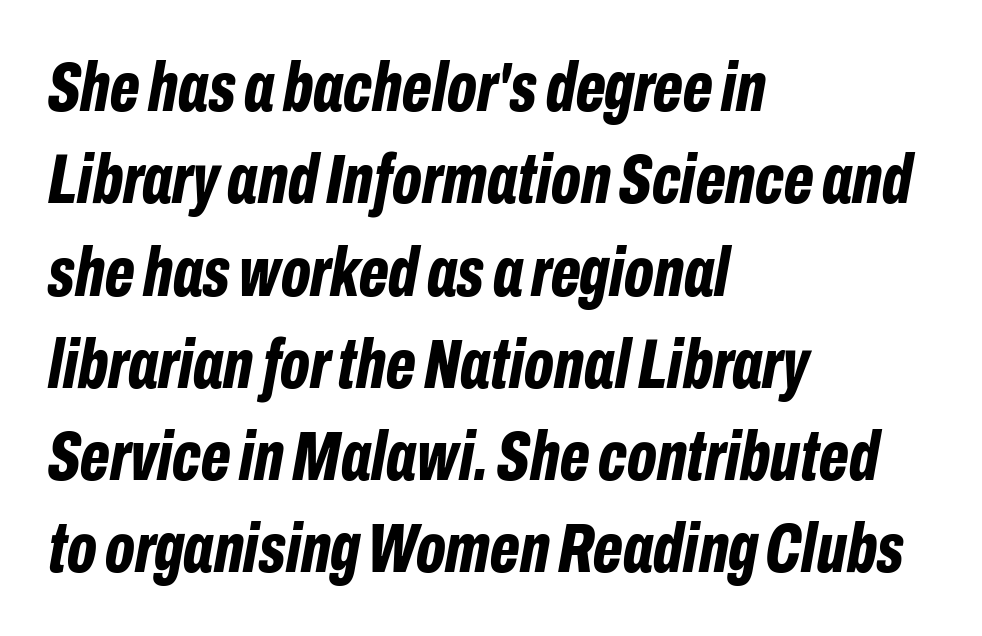
Observe the ordinary spacing: letters are neighbours, not strangers. Quick note: underline off. Vertically, the passage feels balanced, rows spaced as you'd expect. Alignment: flush left. Designer's note — italics engaged. Think of a printed novel: that variable character pitch is what you see here.
